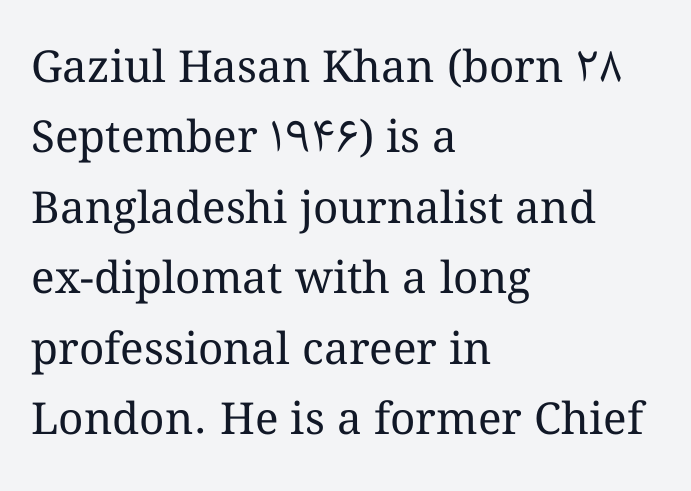
Weight: in the light-to-regular range. Short note: letters normally spaced. You could not count columns in this text — the font is proportionally spaced. The rows are spaced the way most documents space them. The lettering stays uniformly vertical, giving the passage a roman look. Notice how the passage keeps a crisp vertical edge on the left only.
